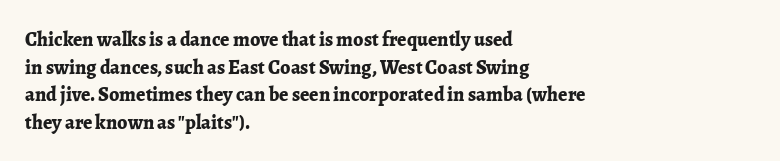
Q: Is the text bold? A: Yes.
Q: Is the text italic (slanted)? A: No, it is upright.
Q: Is the text underlined? A: No.
Q: How is the paragraph aligned? A: Left-aligned.
Q: Is the spacing between letters normal or unusually wide? A: Normal.
Q: Is the spacing between lines tight, normal or loose? A: Normal.
